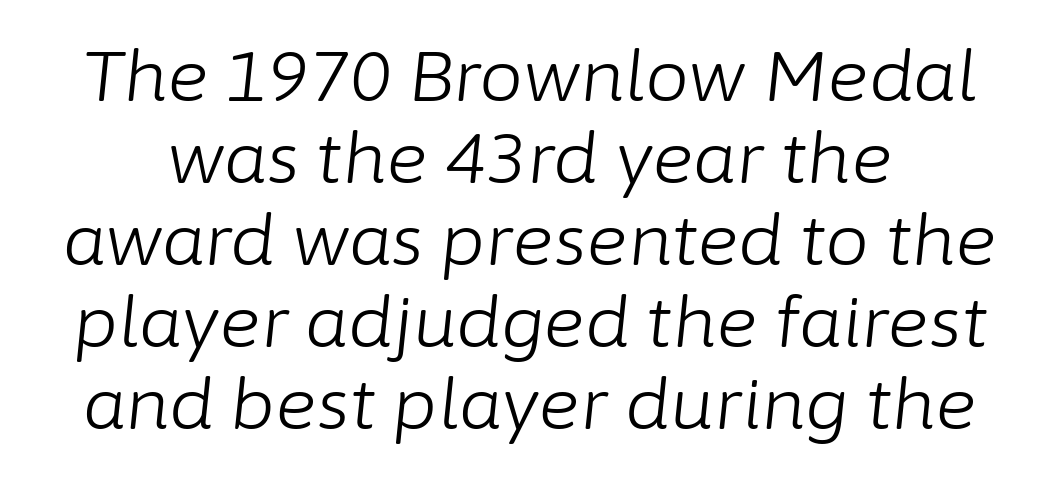
Q: Is the text bold? A: No.
Q: Is the text italic (slanted)? A: Yes, it leans right by about 6 degrees.
Q: Is the text underlined? A: No.
Q: Is the spacing between letters normal or unusually wide? A: Normal.
Q: Width (condensed, normal, or wide)? A: Normal.
Q: Stroke contrast? A: Low.
Q: x-height? A: Medium.
Q: Monospaced? A: No.
